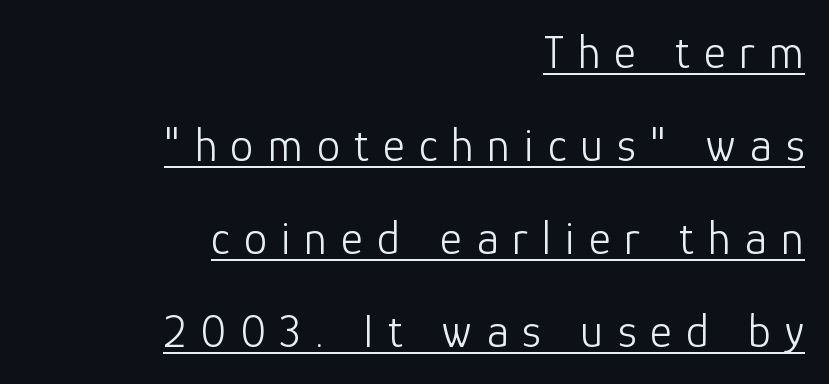
The image shows 47 px light sans-serif type, upright; set right-aligned, loose line spacing (1.98x), unusually wide letter spacing (+0.3 em), underlined; low stroke contrast and a medium x-height.
